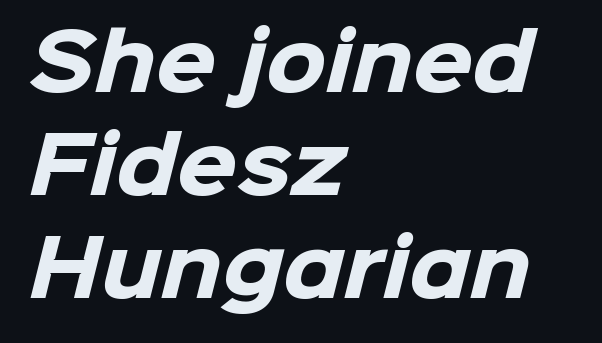
{"serif": "no", "bold": "yes", "weight": "heavy", "width": "normal", "stroke_contrast": "low", "x_height": "medium", "monospaced": "no", "underline": "no", "align": "left", "line_spacing": "normal", "line_spacing_ratio": 1.34, "letter_spacing": "normal", "letter_spacing_em": 0.0, "glyph_px": 77}
